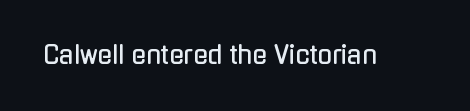
{"italic": "no", "underline": "no", "letter_spacing": "normal", "letter_spacing_em": 0.0, "glyph_px": 24}
